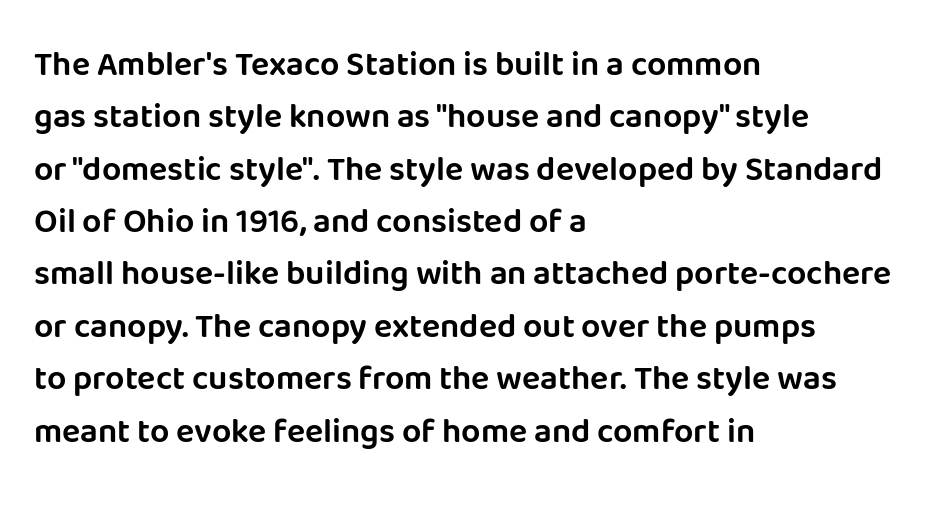
The image shows 34 px sans-serif type, upright; set left-aligned, normal line spacing (1.54x), normal letter spacing, not underlined; low stroke contrast and a large x-height.
